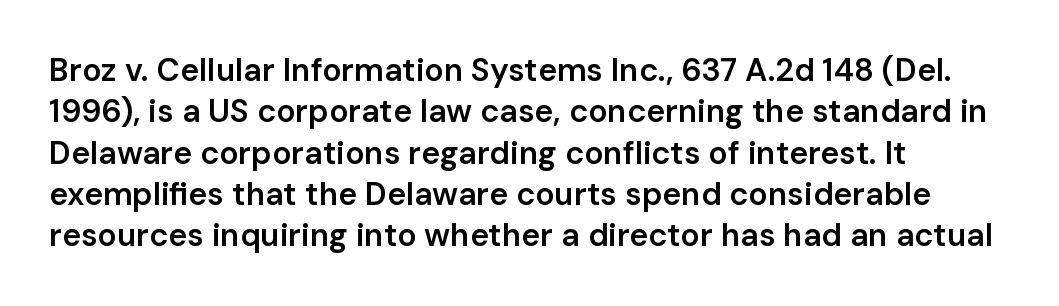
Descenders are the only things crossing below the line. Look at the tracking — it's just the regular setting, nothing added. Normally led — the rows are evenly, conventionally spaced. If you drew a ruler down the left edge, every line would touch it. The text was rendered using a sans face with plain stroke endings.
